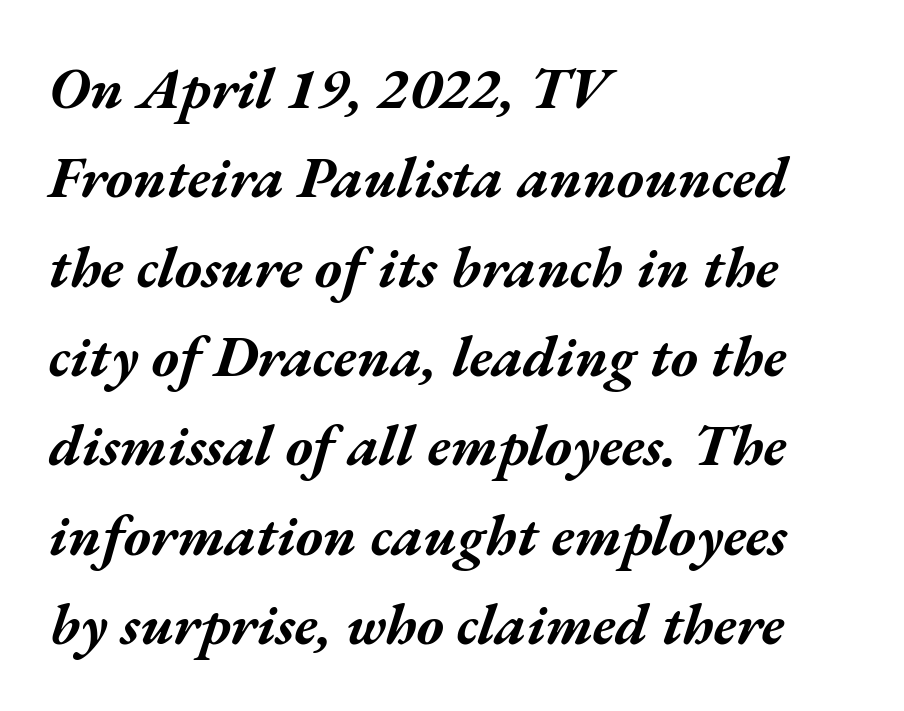
Clear beneath every line of the passage. The glyphs have the mass of a bold cut. Words appear dense and cohesive because spacing is normal. Compared with ordinary roman type, these characters are visibly tilted. Layout note: lines flush left. Regular leading.
